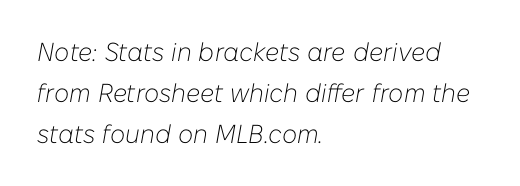
The glyphs are unaccompanied by any horizontal stroke below them. This is oblique type, the kind used for emphasis or titles. Here the glyphs are tracked normally, forming tight word shapes. Horizontal alignment here is leftward, the default for most running prose.
